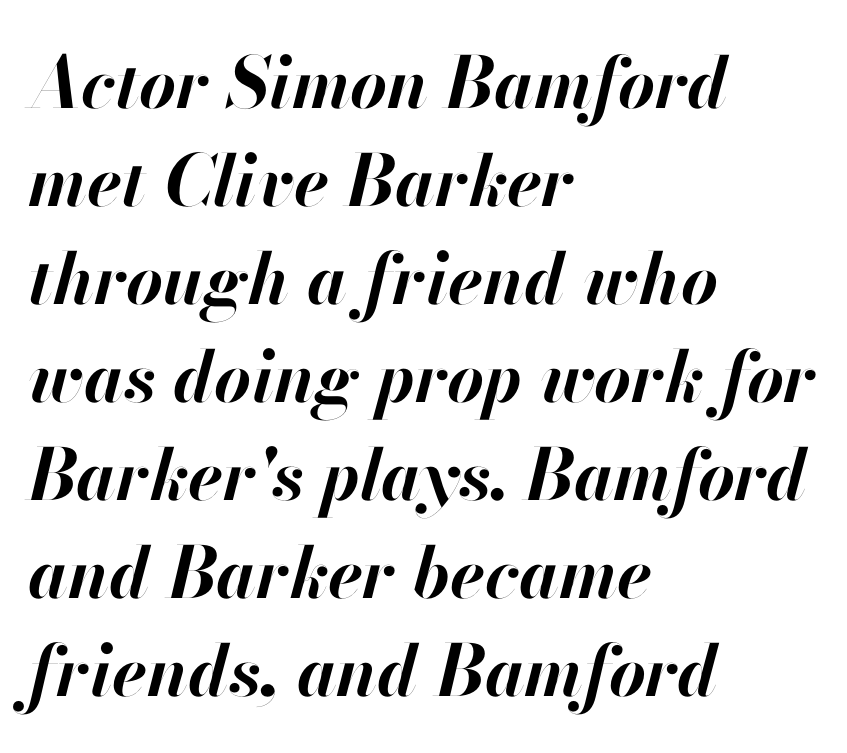
The image shows 71 px bold type, italic (leaning right); set left-aligned, normal line spacing (1.38x), normal letter spacing, not underlined; high stroke contrast and a small x-height.
